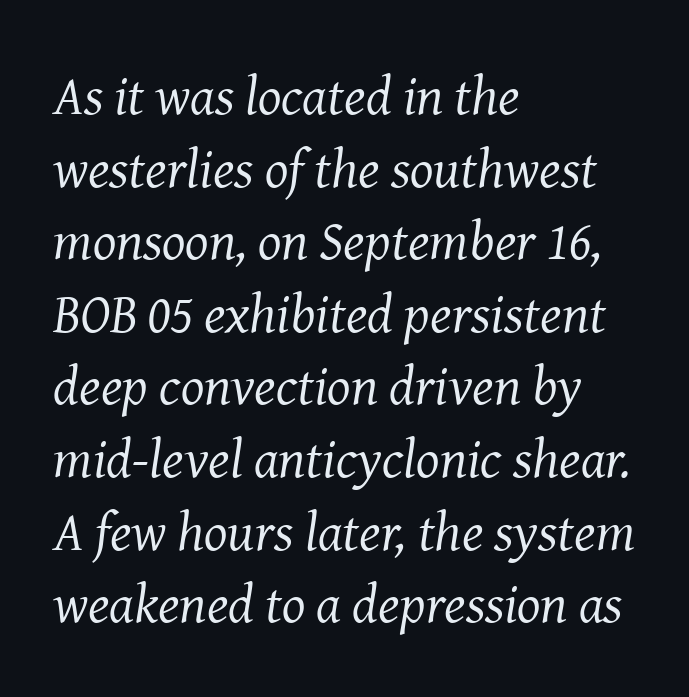
{"serif": "yes", "italic": "yes", "lean": "right", "slant_degrees": 8, "bold": "no", "weight": "regular", "width": "normal", "stroke_contrast": "medium", "x_height": "medium", "monospaced": "no", "underline": "no", "align": "left", "line_spacing": "normal", "line_spacing_ratio": 1.32, "letter_spacing": "normal", "letter_spacing_em": 0.0, "glyph_px": 55}
